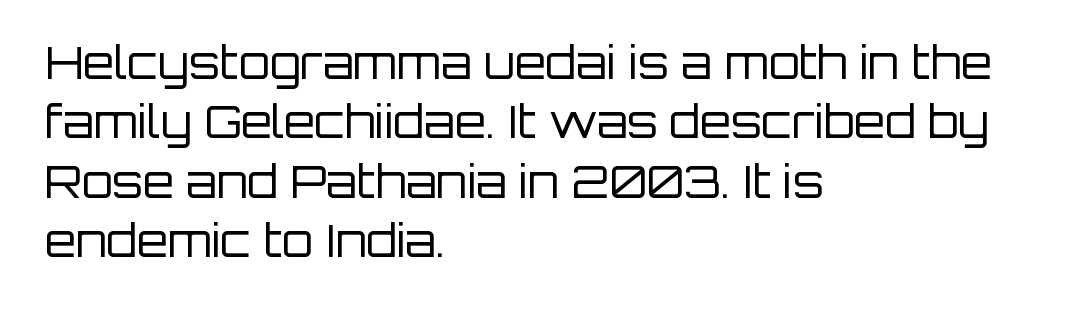
Q: Is the text bold? A: No.
Q: Is the text italic (slanted)? A: No, it is upright.
Q: Is the typeface a serif or a sans-serif typeface? A: Sans-serif.
Q: Is the text underlined? A: No.
Q: How is the paragraph aligned? A: Left-aligned.
Q: Is the spacing between letters normal or unusually wide? A: Normal.
Q: Is the spacing between lines tight, normal or loose? A: Normal.
Q: Width (condensed, normal, or wide)? A: Normal.
Q: Stroke contrast? A: Low.
Q: x-height? A: Large.
Q: Monospaced? A: No.
